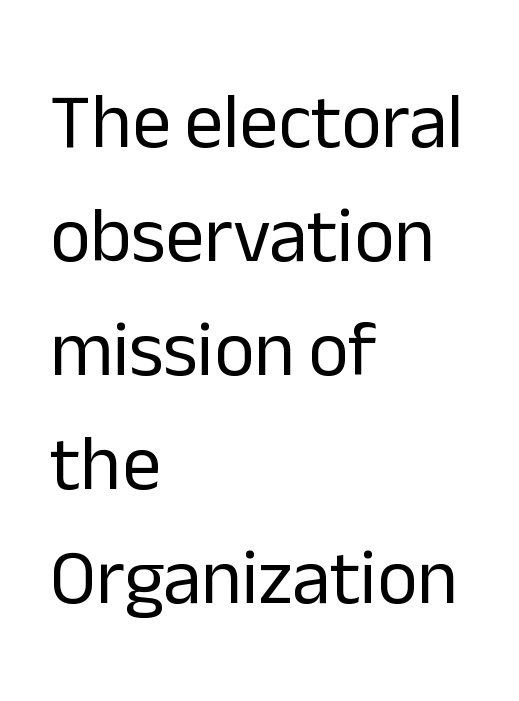
Letters rest on an invisible, unmarked baseline. Serif or sans? Sans — the stroke terminals are bare. A roman cut, with each character standing at attention. Glyph-to-glyph distance matches everyday printed text.
